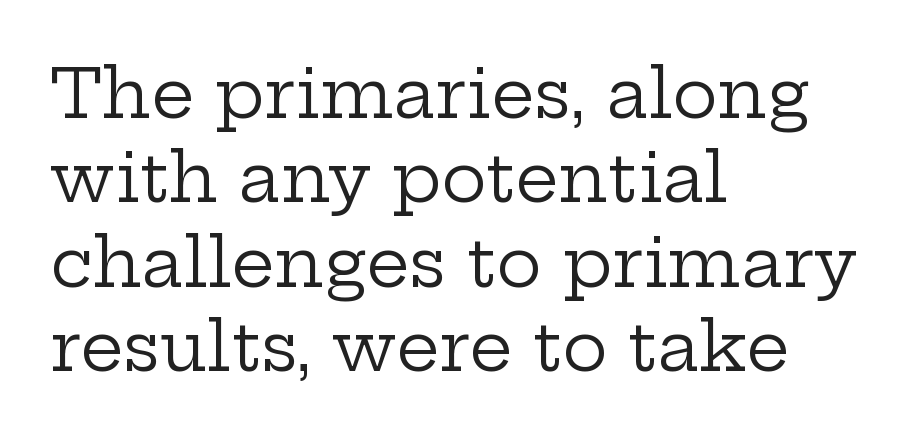
Line beginnings align vertically; line endings do not. Quick note: underline off. Each stroke keeps to a modest, everyday thickness or less. Note the varied advance widths — an 'i' is clearly narrower than an 'm'.
